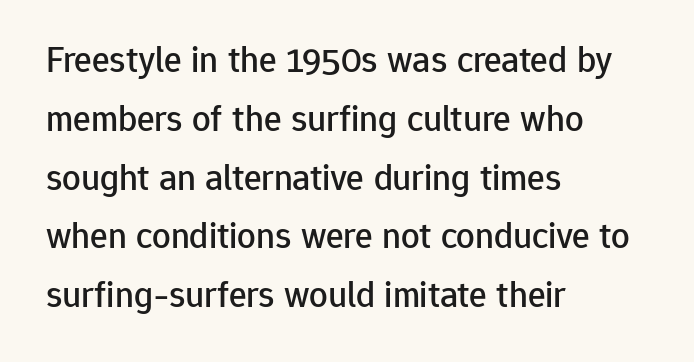
Q: Is the text italic (slanted)? A: No, it is upright.
Q: Is the typeface a serif or a sans-serif typeface? A: Sans-serif.
Q: Is the text underlined? A: No.
Q: How is the paragraph aligned? A: Left-aligned.
Q: Is the spacing between letters normal or unusually wide? A: Normal.
Q: Is the spacing between lines tight, normal or loose? A: Normal.
Q: Width (condensed, normal, or wide)? A: Normal.
Q: Stroke contrast? A: Low.
Q: x-height? A: Medium.
Q: Monospaced? A: No.
